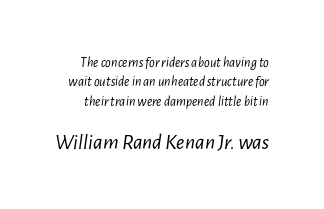
The letters in the lower block stand taller than those in the block above. Between one letter and the next there's only the usual sliver of space. The face used here has a pronounced slope to its letters. The strokes are not fattened; the text isn't bold. The passage shown stacks its lines at a standard gap.
